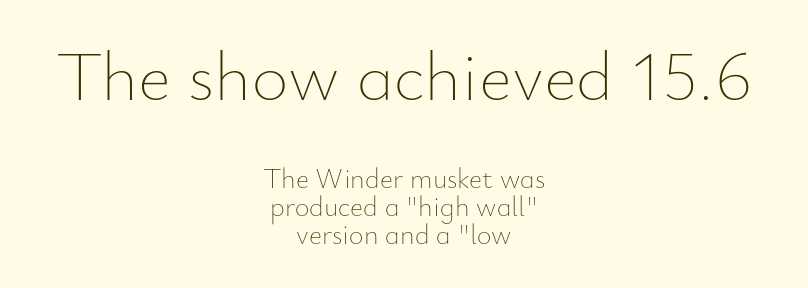
The image shows 71 px thin type, upright; set centered, tight line spacing (0.99x), normal letter spacing, not underlined; the first (top) block is 2.54x larger; low stroke contrast and a small x-height.
